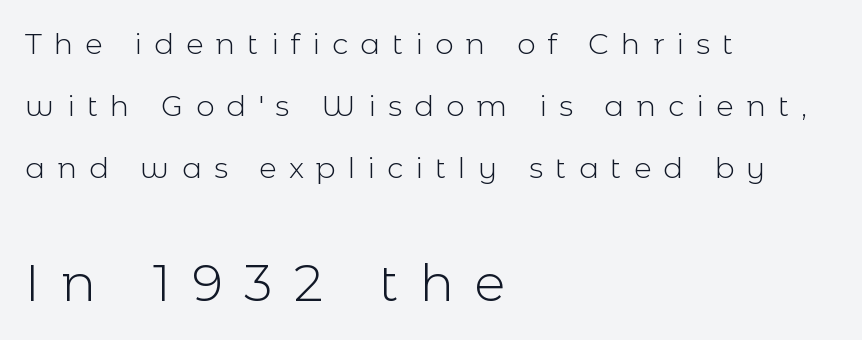
Q: Is the text bold? A: No.
Q: Is the text italic (slanted)? A: No, it is upright.
Q: Is the typeface a serif or a sans-serif typeface? A: Sans-serif.
Q: Is the text underlined? A: No.
Q: How is the paragraph aligned? A: Left-aligned.
Q: Is the spacing between letters normal or unusually wide? A: Unusually wide.
Q: Is the spacing between lines tight, normal or loose? A: Loose.
Q: Which block of text is set in a larger size, the first (top) or the second (bottom)? A: The second (bottom) one.
Q: Width (condensed, normal, or wide)? A: Normal.
Q: x-height? A: Medium.
Q: Monospaced? A: No.
